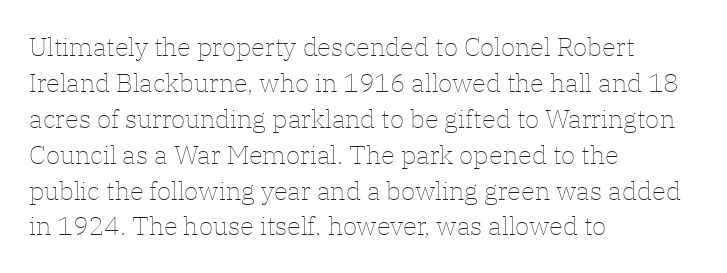
The image shows 26 px text type, upright; set left-aligned, normal line spacing (1.38x), normal letter spacing, not underlined.
